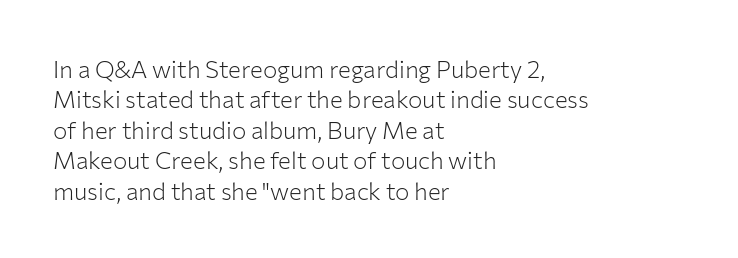
The image shows 24 px text type, upright; set left-aligned, normal line spacing (1.27x), normal letter spacing, not underlined.
